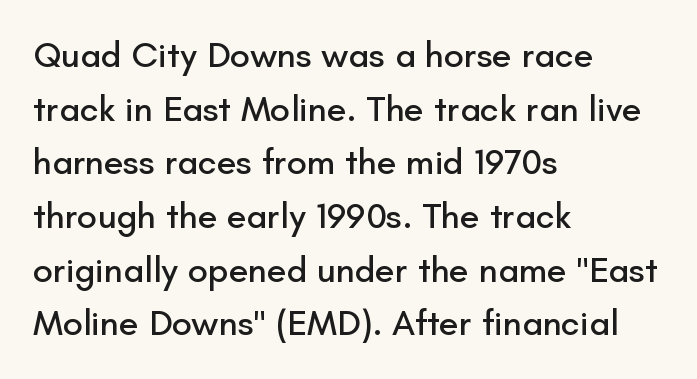
Q: Is the text italic (slanted)? A: No, it is upright.
Q: Is the typeface a serif or a sans-serif typeface? A: Sans-serif.
Q: Is the text underlined? A: No.
Q: How is the paragraph aligned? A: Left-aligned.
Q: Is the spacing between letters normal or unusually wide? A: Normal.
Q: Is the spacing between lines tight, normal or loose? A: Normal.
Q: Width (condensed, normal, or wide)? A: Normal.
Q: Stroke contrast? A: Low.
Q: x-height? A: Small.
Q: Monospaced? A: No.
